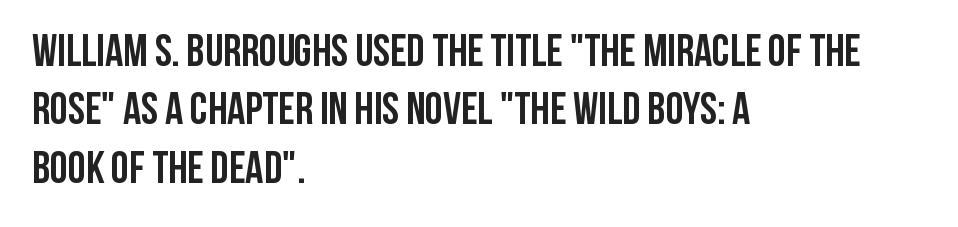
Q: Is the text bold? A: Yes.
Q: Is the text italic (slanted)? A: No, it is upright.
Q: Is the typeface a serif or a sans-serif typeface? A: Sans-serif.
Q: Is the text underlined? A: No.
Q: How is the paragraph aligned? A: Left-aligned.
Q: Is the spacing between letters normal or unusually wide? A: Normal.
Q: Is the spacing between lines tight, normal or loose? A: Normal.
Q: Width (condensed, normal, or wide)? A: Condensed.
Q: Stroke contrast? A: Low.
Q: x-height? A: Large.
Q: Monospaced? A: No.
